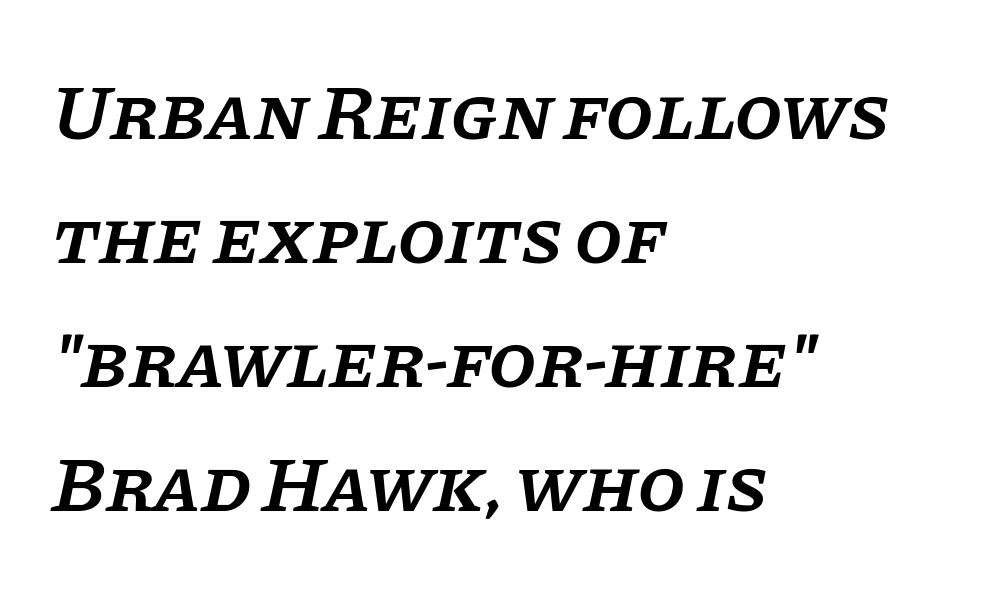
Reading down the column, the eye jumps a familiar distance to each next line. A typesetter would call this proportional, since set widths differ per character. This sample uses an oblique cut, with every glyph tilted off the vertical. The horizontal fit of the characters is conventional and even.
